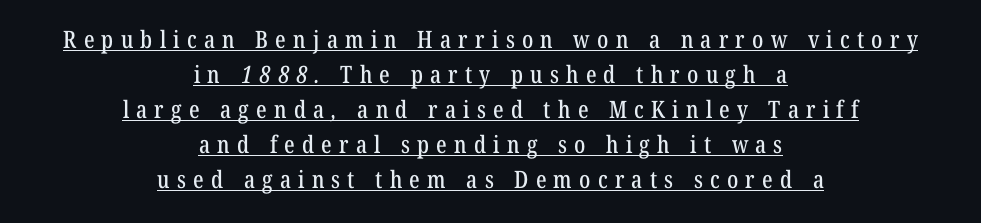
Emphasis is given by a line drawn under the lettering. One glance says typical: line gaps are just what's usual. Every row of glyphs is offset so its center matches the block's center. Words appear elongated and porous because spacing is wide.
